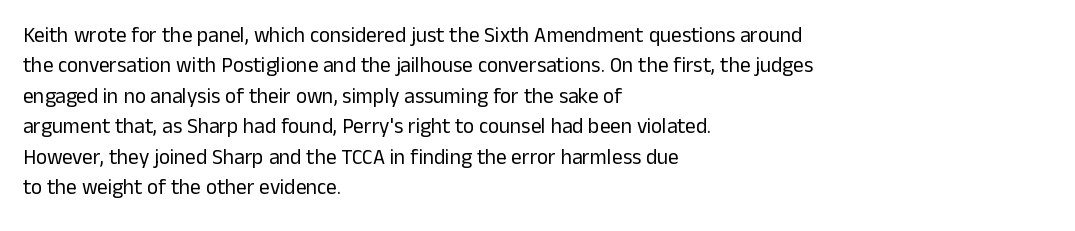
Letter spacing: default. Ink coverage per letter is moderate at most. The rag falls on the right side of this text block. Descenders are the only things crossing below the line. This block has exactly the height ordinary leading produces. This is the regular roman posture of the typeface.
